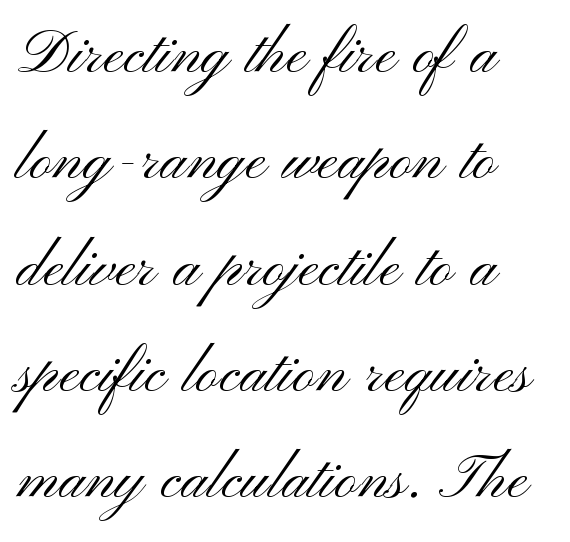
{"serif": "no", "bold": "no", "weight": "light", "width": "wide", "stroke_contrast": "medium", "x_height": "small", "monospaced": "no", "underline": "no", "line_spacing": "normal", "line_spacing_ratio": 1.38, "letter_spacing": "normal", "letter_spacing_em": 0.0, "glyph_px": 77}
